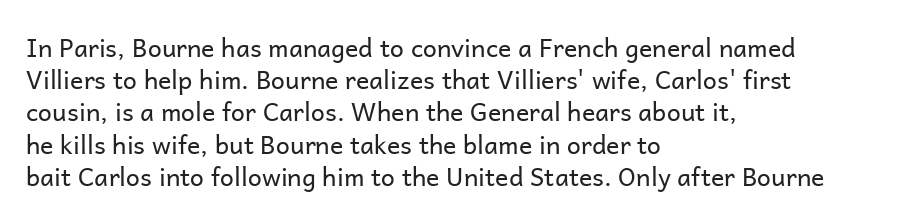
Q: Is the text bold? A: No.
Q: Is the text italic (slanted)? A: No, it is upright.
Q: Is the text underlined? A: No.
Q: How is the paragraph aligned? A: Left-aligned.
Q: Is the spacing between letters normal or unusually wide? A: Normal.
Q: Is the spacing between lines tight, normal or loose? A: Normal.
